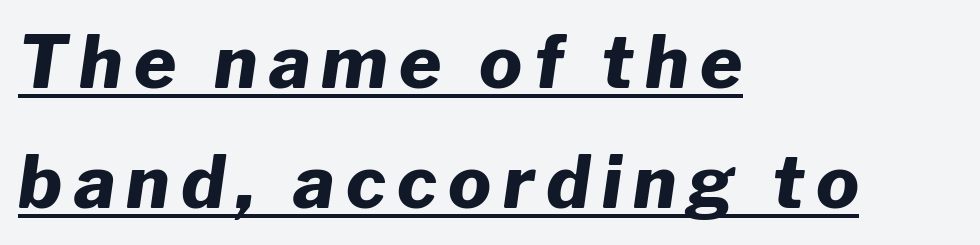
The image shows 72 px heavy type, italic (leaning right); set left-aligned, normal line spacing (1.67x), underlined; low stroke contrast and a medium x-height.
